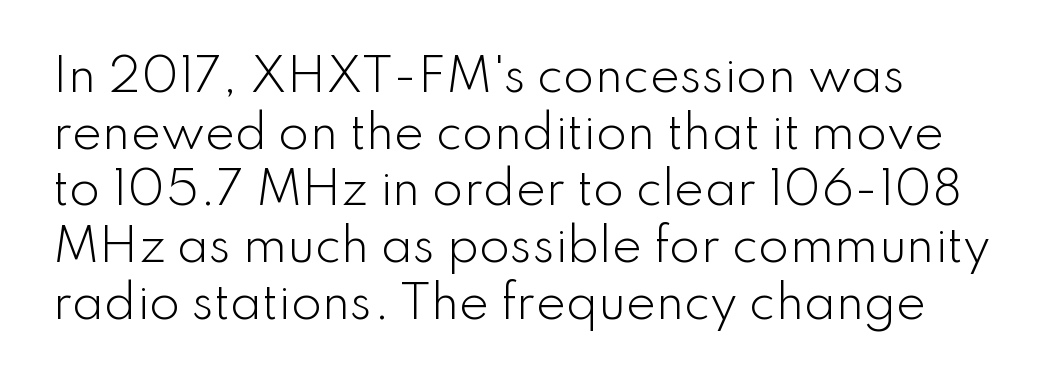
Q: Is the text bold? A: No.
Q: Is the text italic (slanted)? A: No, it is upright.
Q: Is the typeface a serif or a sans-serif typeface? A: Sans-serif.
Q: Is the text underlined? A: No.
Q: Is the spacing between letters normal or unusually wide? A: Normal.
Q: Is the spacing between lines tight, normal or loose? A: Normal.
Q: Width (condensed, normal, or wide)? A: Normal.
Q: Stroke contrast? A: Low.
Q: x-height? A: Small.
Q: Monospaced? A: No.
